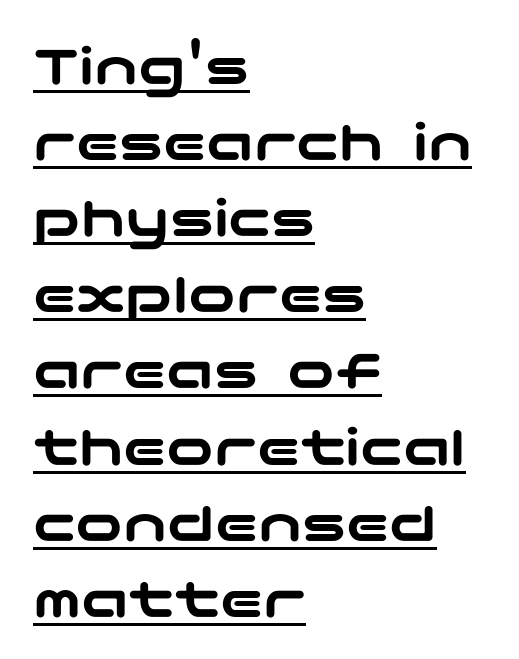
{"serif": "no", "italic": "no", "width": "wide", "stroke_contrast": "low", "x_height": "medium", "underline": "yes", "align": "left", "line_spacing": "normal", "line_spacing_ratio": 1.29, "letter_spacing": "normal", "letter_spacing_em": 0.0, "glyph_px": 59}
